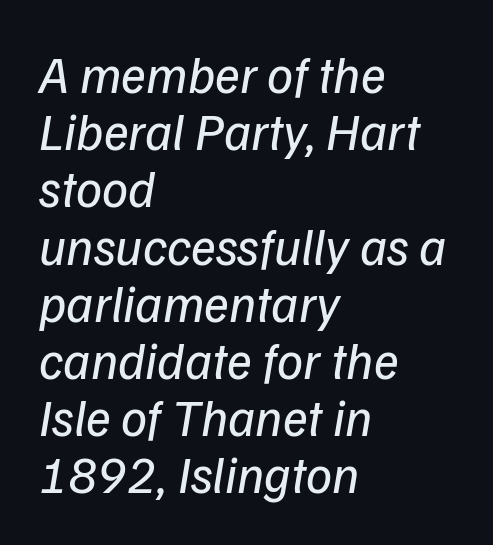
The compositor pushed each line to the left boundary. Leading is clearly below the norm, producing a dense column. Weight class: somewhere from thin through regular. The passage shown leans; its letterforms are oblique. Varying glyph widths throughout — classic text-font behaviour. The zone under the glyphs is completely vacant.
